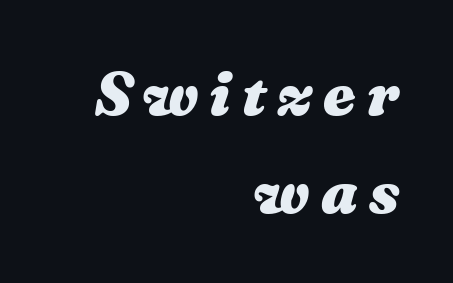
{"italic": "yes", "lean": "right", "slant_degrees": 16, "bold": "yes", "weight": "heavy", "width": "normal", "stroke_contrast": "medium", "x_height": "medium", "monospaced": "no", "underline": "no", "align": "right", "line_spacing": "normal", "line_spacing_ratio": 1.58, "glyph_px": 62}
